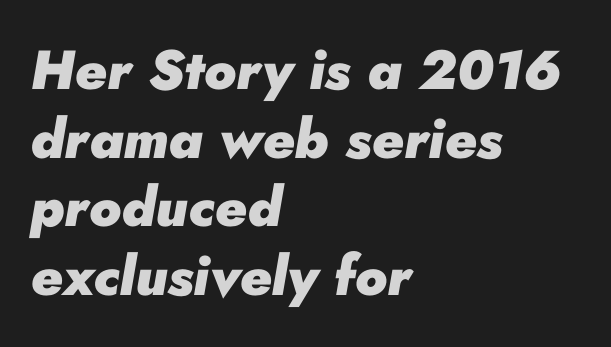
The image shows 55 px heavy type, italic (leaning right); set left-aligned, normal line spacing (1.25x), normal letter spacing, not underlined; low stroke contrast and a small x-height.
